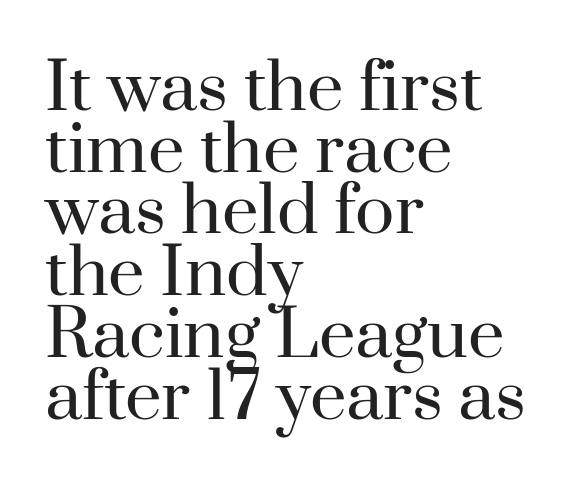
The image shows 65 px regular-weight serif type, upright; set left-aligned, tight line spacing (0.95x), normal letter spacing, not underlined; high stroke contrast and a small x-height.
